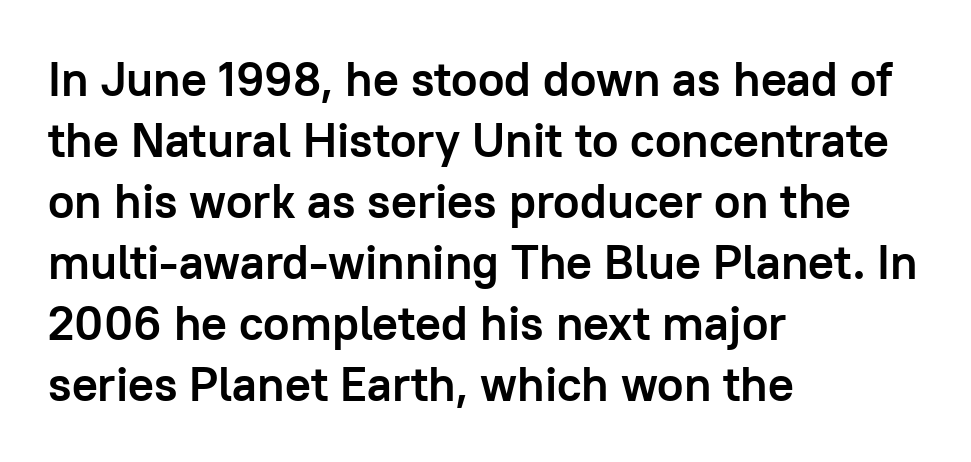
The face used here is a sans, in the tradition of grotesques and geometrics. The glyphs are unaccompanied by any horizontal stroke below them. Reading down the column, the eye jumps a familiar distance to each next line. The face used here is rendered with its standard letterfit.
